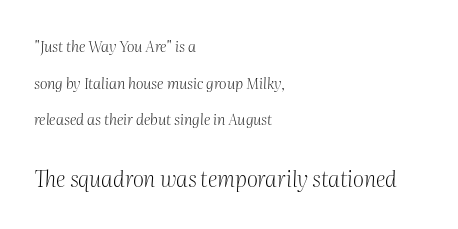
Q: Is the text bold? A: No.
Q: Is the text italic (slanted)? A: Yes, it leans right by about 2 degrees.
Q: Is the text underlined? A: No.
Q: How is the paragraph aligned? A: Left-aligned.
Q: Is the spacing between letters normal or unusually wide? A: Normal.
Q: Is the spacing between lines tight, normal or loose? A: Loose.
Q: Which block of text is set in a larger size, the first (top) or the second (bottom)? A: The second (bottom) one.
